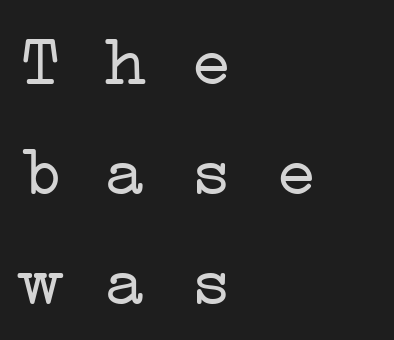
The image shows 71 px light, wide serif type, monospaced; set left-aligned, normal line spacing (1.55x), normal letter spacing, not underlined; low stroke contrast and a medium x-height.
